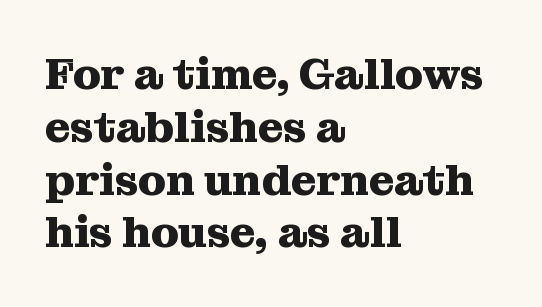
The image shows 44 px heavy serif type, upright; set left-aligned, line spacing 1.2x, normal letter spacing, not underlined; medium stroke contrast and a medium x-height.
